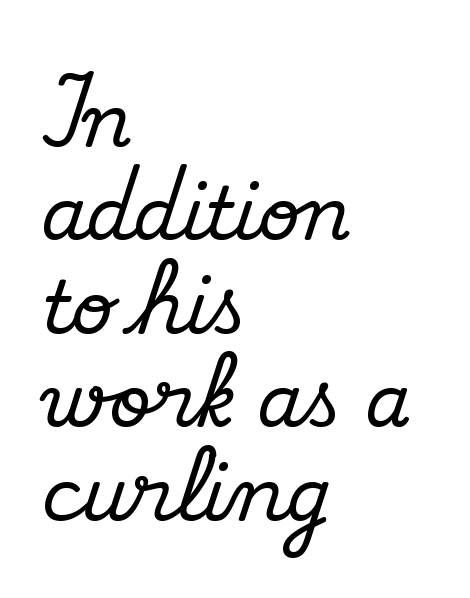
{"serif": "yes", "width": "normal", "stroke_contrast": "medium", "x_height": "small", "monospaced": "no", "underline": "no", "align": "left", "line_spacing": "normal", "line_spacing_ratio": 1.28, "letter_spacing": "normal", "letter_spacing_em": 0.0, "glyph_px": 73}
